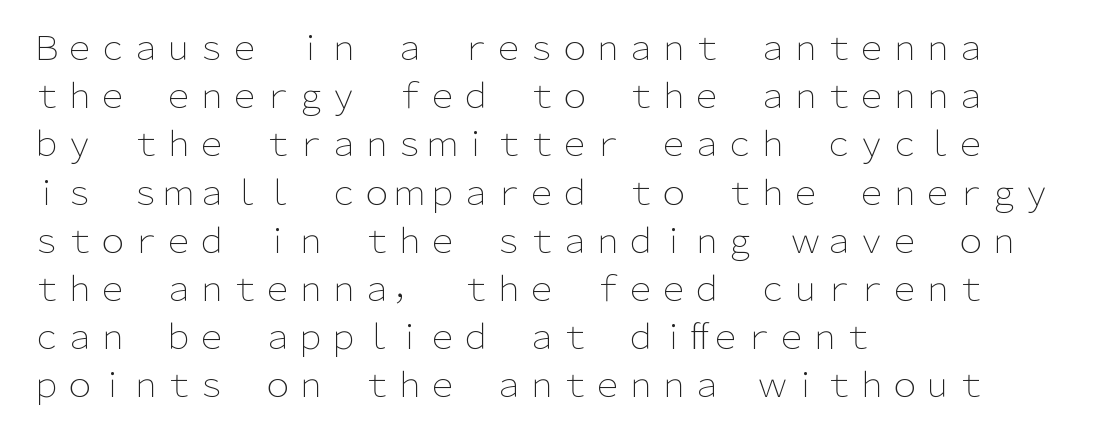
The image shows 33 px light sans-serif type, upright; set left-aligned, normal line spacing (1.46x), normal letter spacing, not underlined; low stroke contrast and a medium x-height.
